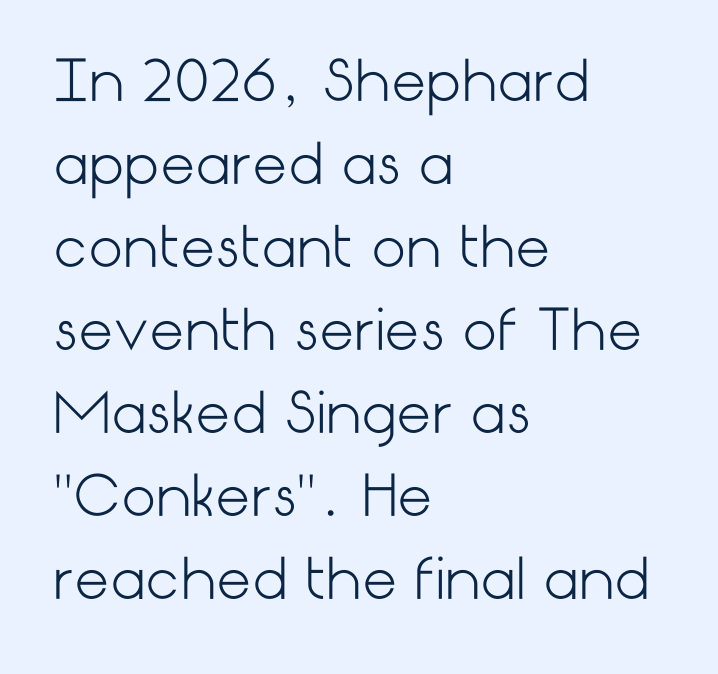
{"serif": "no", "italic": "no", "bold": "no", "weight": "light", "width": "normal", "stroke_contrast": "low", "x_height": "medium", "underline": "no", "align": "left", "line_spacing": "normal", "line_spacing_ratio": 1.51, "letter_spacing": "normal", "letter_spacing_em": 0.0, "glyph_px": 55}
